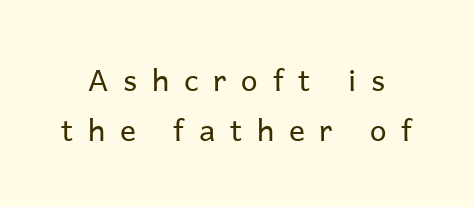
The rendering uses natural spacing where letterforms have individual widths. This is roman type, the default non-slanted kind. Look at the tracking — it's clearly loosened, letters drifting apart. Compared with a typical body face, this is equally light or lighter still. The passage shown stacks its lines at a standard gap. The letters carry no serifs — their stems end cleanly without finishing strokes.
